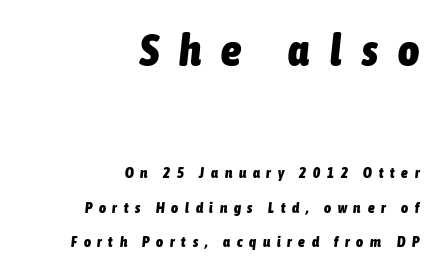
The image shows 45 px heavy, condensed type, italic (leaning right); set right-aligned, loose line spacing (2.31x), unusually wide letter spacing (+0.45 em), not underlined; the first (top) block is 3.0x larger; low stroke contrast and a medium x-height.
